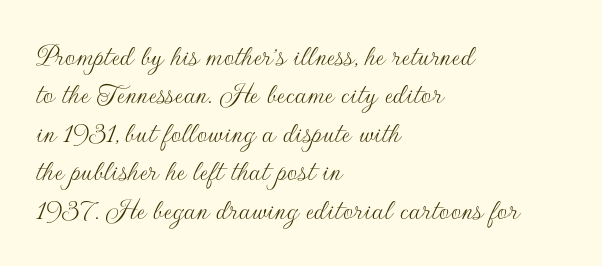
Think of a printed novel: that variable character pitch is what you see here. Nobody drew a line under any word here. Caption: multi-line text, flush left, ragged right. Unlike a traditional serif, this face leaves its strokes unadorned. Unbolded letterforms with no extra heft.
